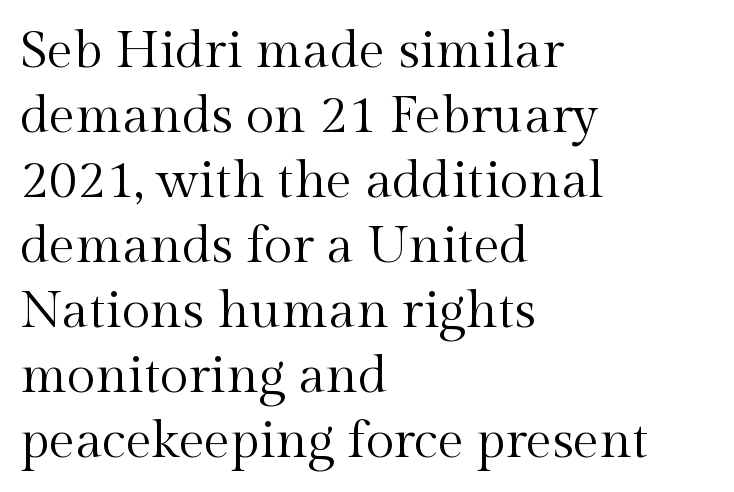
Tall strokes in this sample are plumb rather than angled. The gaps between neighbouring characters are ordinary and unremarkable. The lines in this sample share a left origin and differ only in where they stop. The space beneath each line is pristine and unruled. The designer left line spacing at the default.
